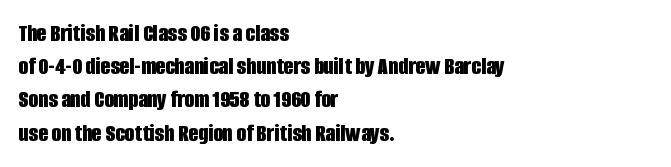
The image shows 25 px bold type, upright; set left-aligned, normal line spacing (1.33x), normal letter spacing, not underlined.
